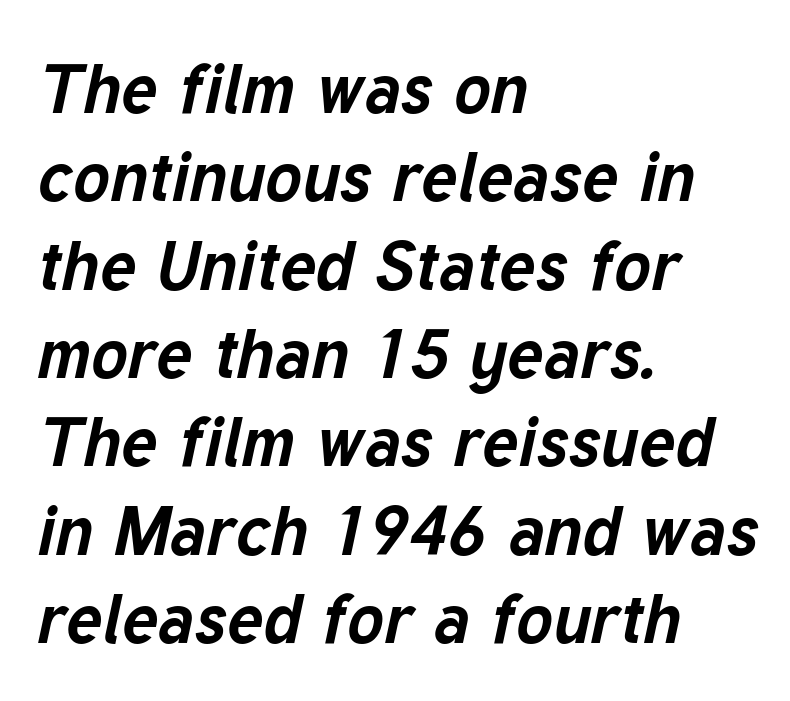
{"italic": "yes", "lean": "right", "slant_degrees": 12, "bold": "yes", "weight": "bold", "width": "normal", "stroke_contrast": "low", "x_height": "medium", "monospaced": "no", "underline": "no", "align": "left", "line_spacing": "normal", "line_spacing_ratio": 1.28, "letter_spacing": "normal", "letter_spacing_em": 0.0, "glyph_px": 69}
